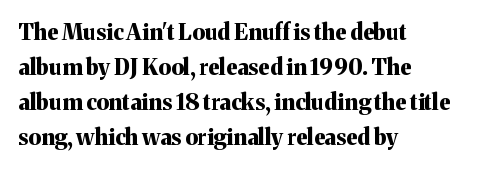
Horizontal bands of white between lines are of average thickness. The rendering keeps characters at their native spacing. Line beginnings align vertically; line endings do not. The font is running at its bold setting. No italicization has been applied; the sample stays upright.
